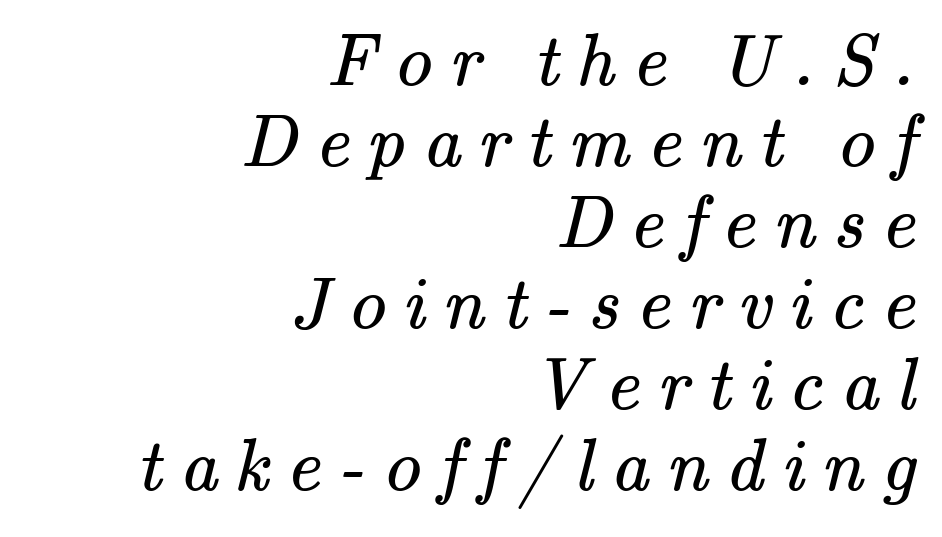
{"serif": "yes", "bold": "no", "weight": "regular", "width": "normal", "stroke_contrast": "medium", "x_height": "small", "monospaced": "no", "underline": "no", "align": "right", "line_spacing": "tight", "line_spacing_ratio": 1.08, "letter_spacing": "wide", "letter_spacing_em": 0.23, "glyph_px": 75}
